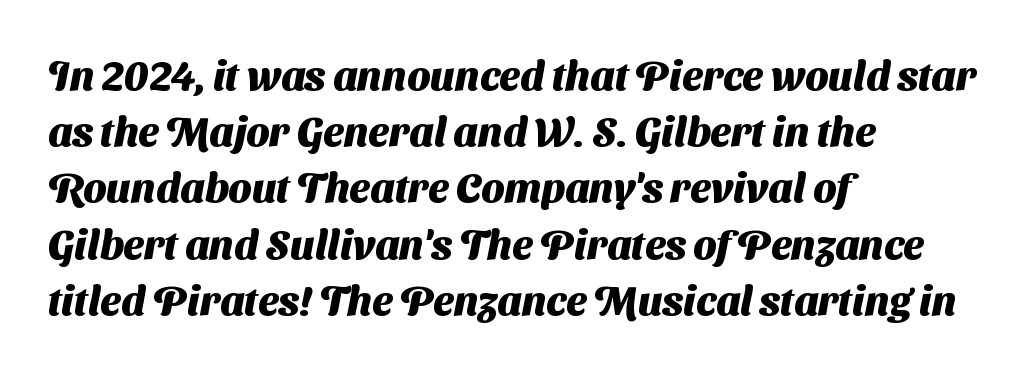
The image shows 41 px heavy sans-serif type; set left-aligned, normal line spacing (1.37x), normal letter spacing, not underlined; medium stroke contrast and a medium x-height.
